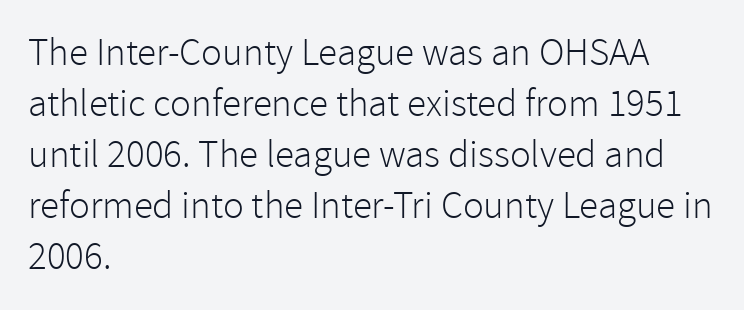
These glyphs show unthickened strokes, regular width or finer. The typesetter chose a ragged-right arrangement here. Here the designer chose a conventional face with non-uniform glyph widths. The space beneath each line is pristine and unruled.
